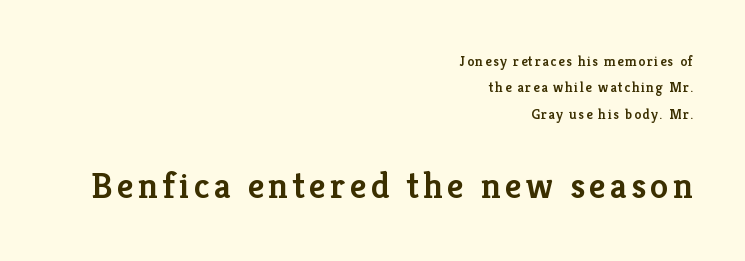
Just letters on the line, the space beneath them empty. Font category for this specimen: serif. The letters in the lower block stand taller than those in the block above. Do the characters align in a grid? No, the font is proportional.
